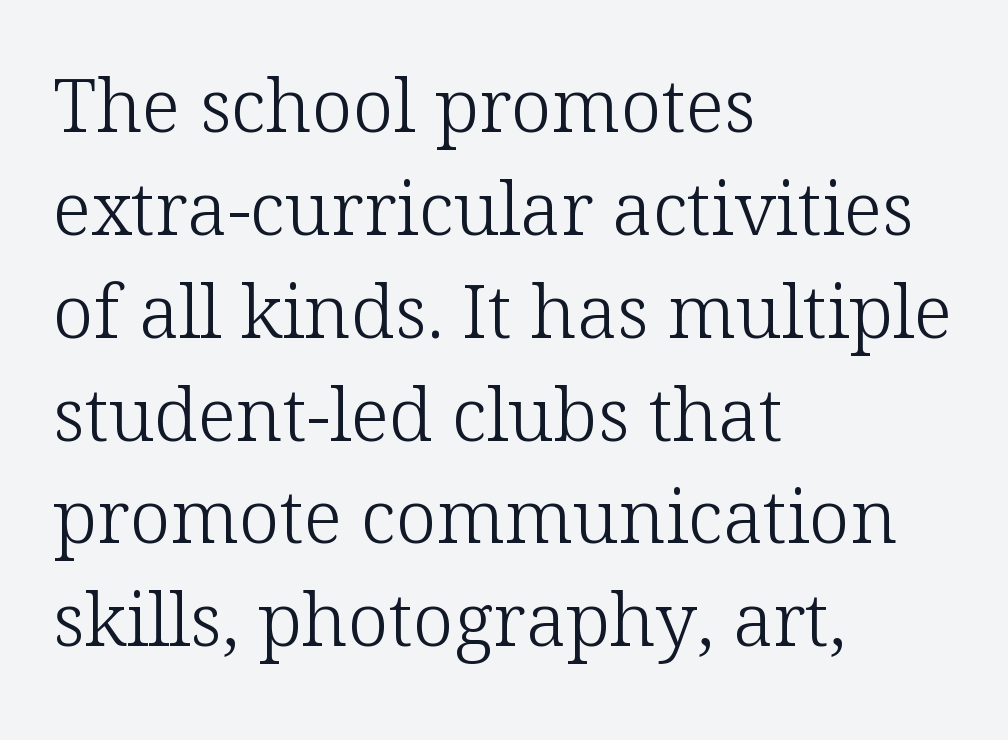
{"serif": "yes", "italic": "no", "bold": "no", "weight": "light", "width": "normal", "stroke_contrast": "low", "x_height": "medium", "monospaced": "no", "underline": "no", "align": "left", "line_spacing": "normal", "line_spacing_ratio": 1.39, "letter_spacing": "normal", "letter_spacing_em": 0.0, "glyph_px": 74}
